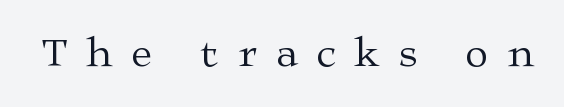
Q: Is the text bold? A: No.
Q: Is the text italic (slanted)? A: No, it is upright.
Q: Is the typeface a serif or a sans-serif typeface? A: Serif.
Q: Is the text underlined? A: No.
Q: Is the spacing between letters normal or unusually wide? A: Unusually wide.
Q: Width (condensed, normal, or wide)? A: Wide.
Q: Stroke contrast? A: Medium.
Q: x-height? A: Medium.
Q: Monospaced? A: No.
